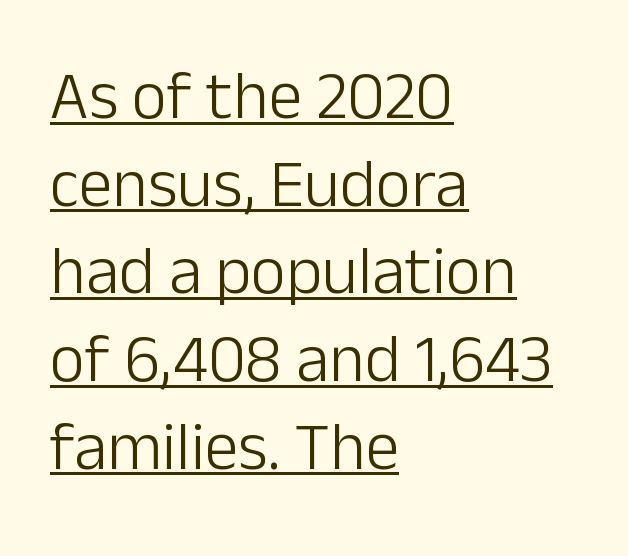
Vertical strokes here are truly vertical. The letters look calm and open, with moderate or lighter stems. Observe the ordinary spacing: letters are neighbours, not strangers. The passage is arranged the way most books set body copy — flush left.
